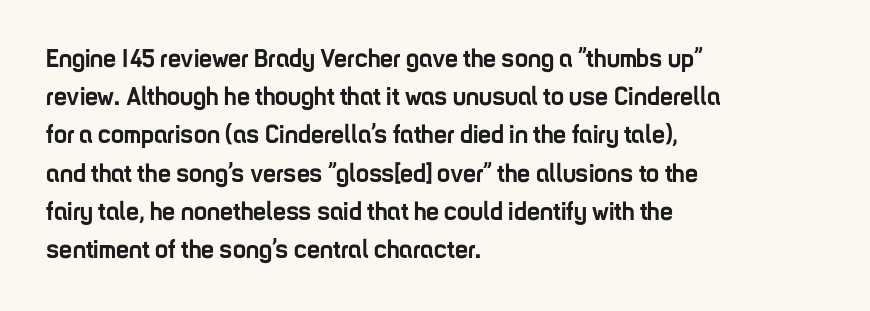
{"italic": "no", "bold": "yes", "underline": "no", "align": "left", "line_spacing": "normal", "line_spacing_ratio": 1.47, "letter_spacing": "normal", "letter_spacing_em": 0.0, "glyph_px": 26}
